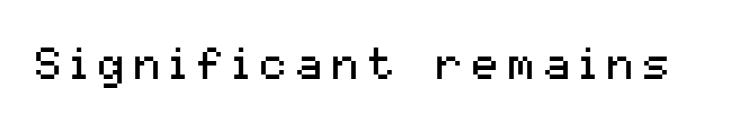
{"serif": "no", "italic": "no", "bold": "no", "weight": "regular", "width": "normal", "stroke_contrast": "medium", "x_height": "medium", "monospaced": "no", "underline": "no", "letter_spacing": "wide", "letter_spacing_em": 0.2, "glyph_px": 45}
